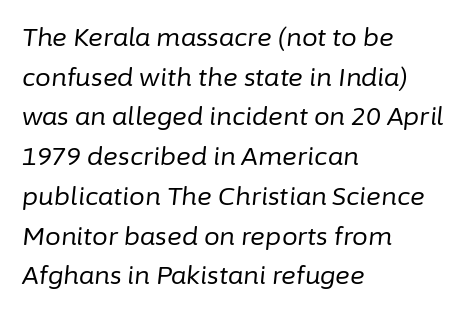
The image shows 25 px text type, italic (leaning right); set left-aligned, normal line spacing (1.59x), normal letter spacing, not underlined.
